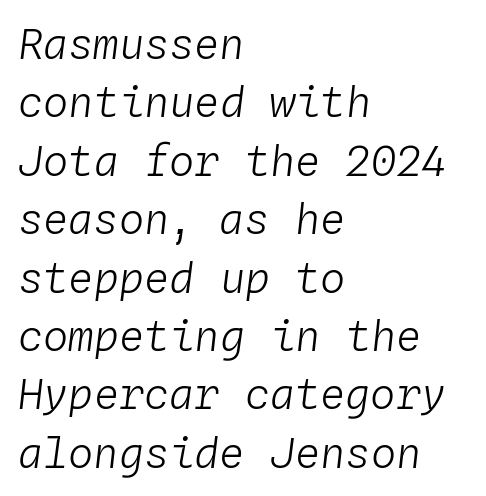
The image shows 42 px light type, italic (leaning right), monospaced; set left-aligned, normal line spacing (1.39x), normal letter spacing, not underlined; low stroke contrast and a medium x-height.
